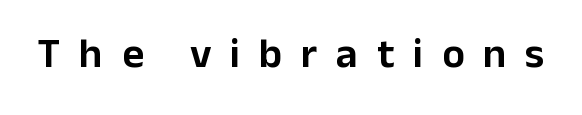
Q: Is the text italic (slanted)? A: No, it is upright.
Q: Is the typeface a serif or a sans-serif typeface? A: Sans-serif.
Q: Is the text underlined? A: No.
Q: Is the spacing between letters normal or unusually wide? A: Unusually wide.
Q: Width (condensed, normal, or wide)? A: Normal.
Q: Stroke contrast? A: Low.
Q: x-height? A: Medium.
Q: Monospaced? A: No.
